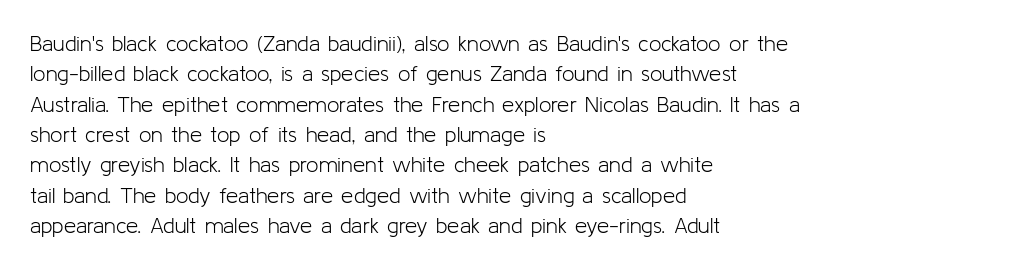
{"italic": "no", "bold": "no", "underline": "no", "align": "left", "line_spacing": "normal", "line_spacing_ratio": 1.38, "letter_spacing": "normal", "letter_spacing_em": 0.0, "glyph_px": 22}
